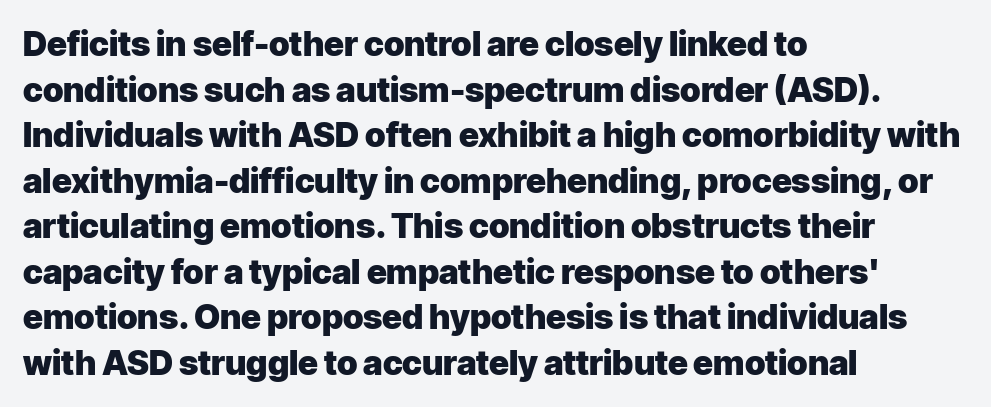
The image shows 34 px heavy sans-serif type, upright; set left-aligned, normal line spacing (1.34x), normal letter spacing, not underlined; low stroke contrast and a medium x-height.
